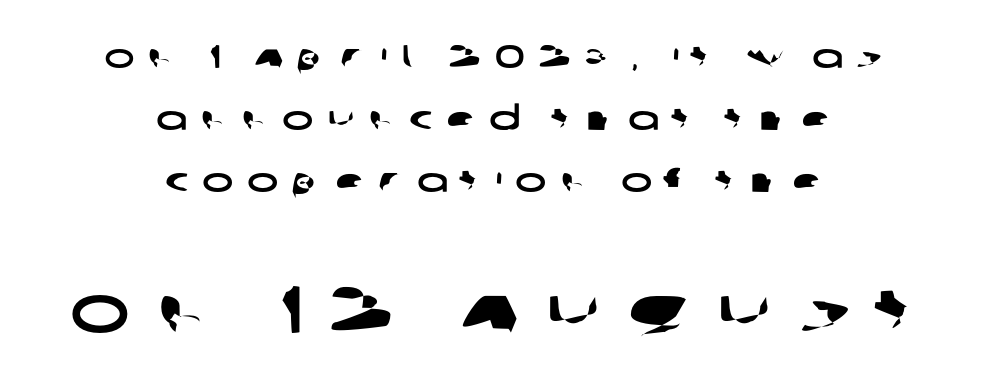
In terms of letterform style, serifs are entirely absent. These lines are rendered in a variable-pitch font. Small over large — that's the arrangement of the two blocks here. The space directly below the letters is spotless.
